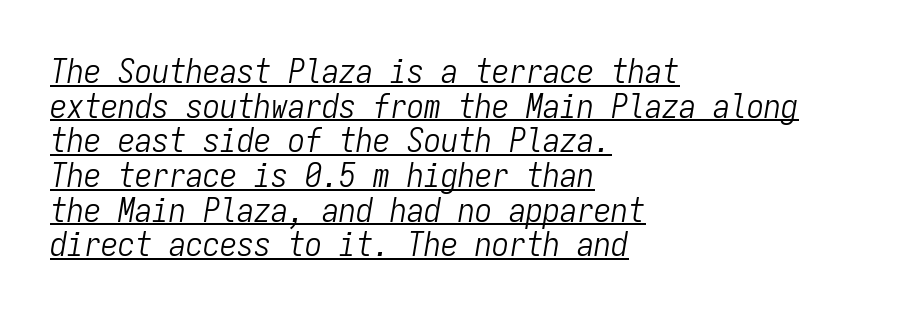
The block of text is dense from top to bottom, with scant space between rows. Style check: oblique. This sample has the even, mechanical cadence of fixed-width lettering. Caption: multi-line text, flush left, ragged right. The rendered words wear a rule along their underside. Letters have the restrained weight of plain body copy at most.
